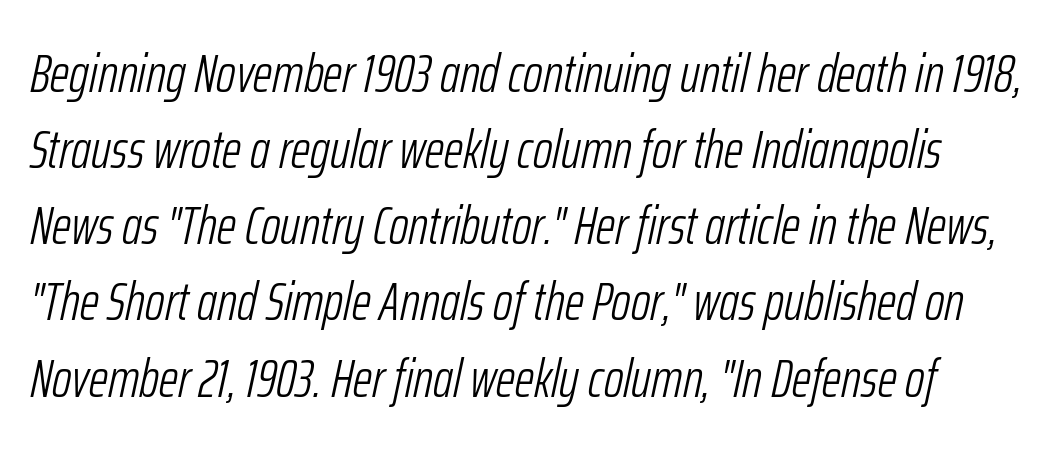
The block of text has a typical density, with ordinary space between rows. Stems here are at most as thick as an everyday book face. This rendering features lettering with no underline. You could not count columns in this text — the font is proportionally spaced. Notice how the stems are inclined rather than vertical — that's the hallmark of italics. Is the letter spacing exaggerated? No — it looks like the ordinary default.
